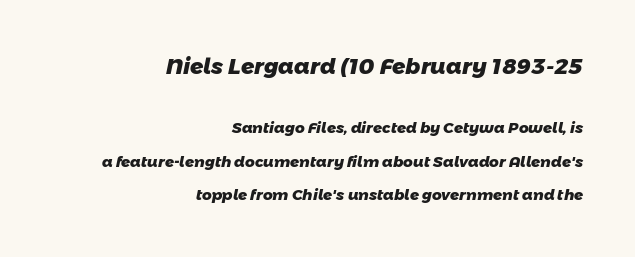
Line spacing here is loose. A flush-right, rag-left setting is used for this passage. Note: larger setting up top, smaller setting below. The letters are bold, with thick, heavy strokes. A clean baseline with only descenders dipping below it.
